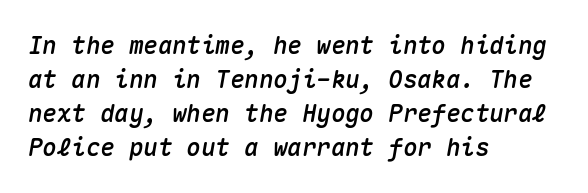
The image shows 24 px text type, italic (leaning right); set left-aligned, normal line spacing (1.41x), normal letter spacing, not underlined.
